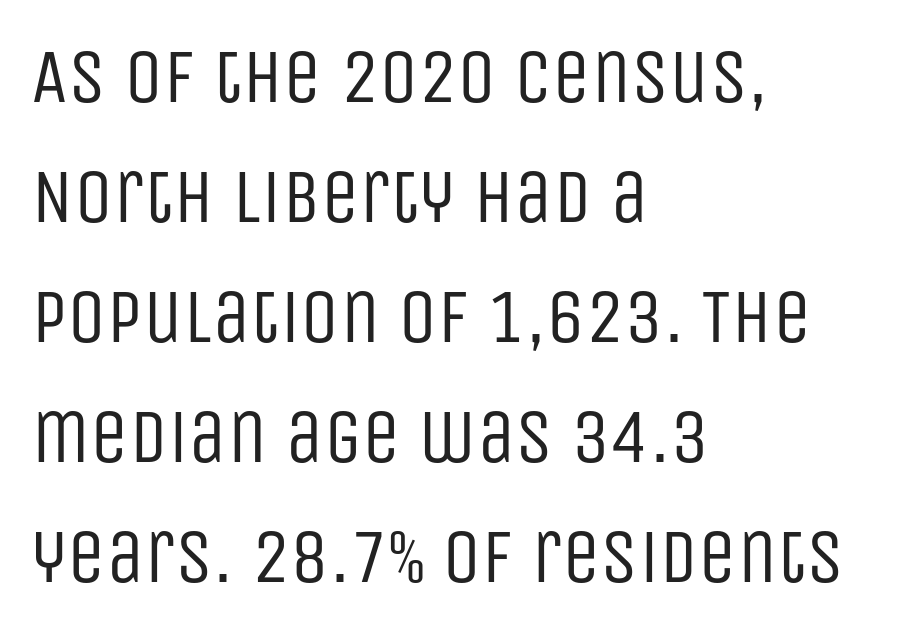
The image shows 77 px regular-weight, condensed sans-serif type, upright; set left-aligned, normal line spacing (1.56x), normal letter spacing, not underlined; low stroke contrast and a large x-height.
